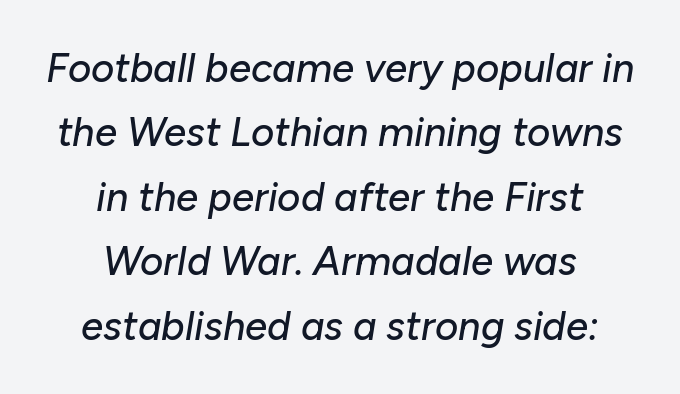
The line texture is even and compact thanks to regular tracking. Horizontal bands of white between lines are of average thickness. In terms of posture, this sample is oblique. The baseline area is clear. Looks like regular typesetting: each glyph gets only the width it needs.
